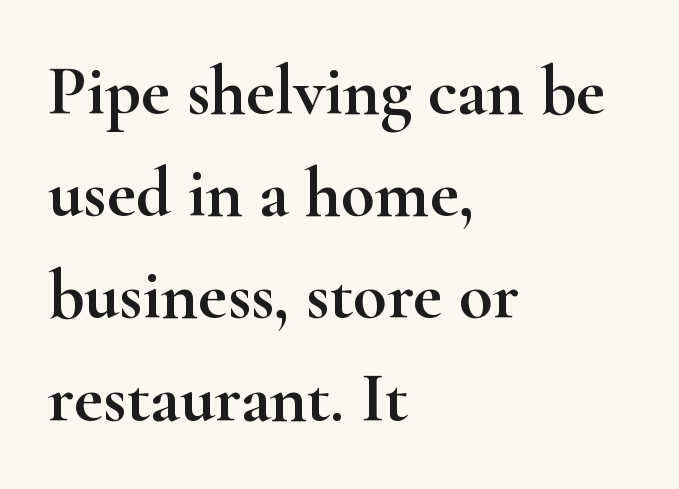
The image shows 70 px wide serif type, upright; set left-aligned, normal line spacing (1.46x), normal letter spacing, not underlined; high stroke contrast and a small x-height.
